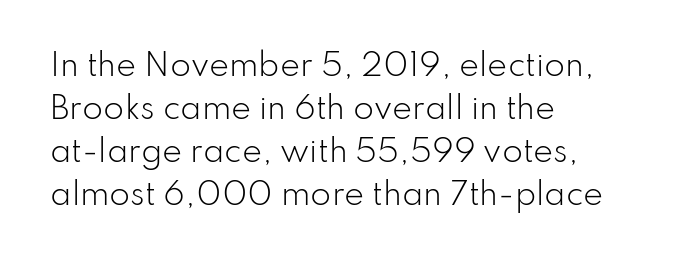
Q: Is the text bold? A: No.
Q: Is the text italic (slanted)? A: No, it is upright.
Q: Is the typeface a serif or a sans-serif typeface? A: Sans-serif.
Q: Is the text underlined? A: No.
Q: How is the paragraph aligned? A: Left-aligned.
Q: Is the spacing between letters normal or unusually wide? A: Normal.
Q: Is the spacing between lines tight, normal or loose? A: Normal.
Q: Width (condensed, normal, or wide)? A: Normal.
Q: Stroke contrast? A: Low.
Q: x-height? A: Small.
Q: Monospaced? A: No.
